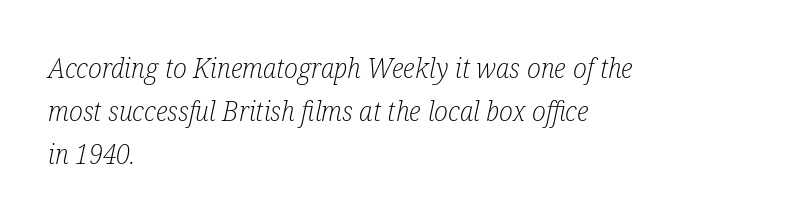
The image shows 28 px light, condensed serif type, italic (leaning right); set left-aligned, normal line spacing (1.54x), normal letter spacing, not underlined; low stroke contrast and a medium x-height.
